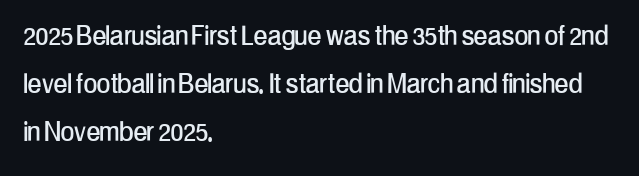
{"serif": "no", "italic": "no", "width": "condensed", "stroke_contrast": "low", "x_height": "medium", "monospaced": "no", "underline": "no", "align": "left", "line_spacing": "normal", "line_spacing_ratio": 1.45, "letter_spacing": "normal", "letter_spacing_em": 0.0, "glyph_px": 33}
